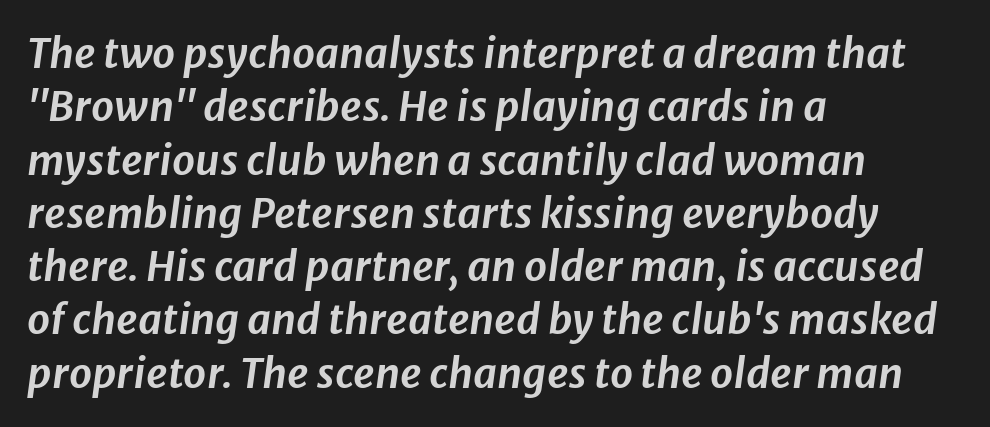
The image shows 41 px text type, italic (leaning right); set left-aligned, normal line spacing (1.3x), normal letter spacing, not underlined; low stroke contrast and a medium x-height.
